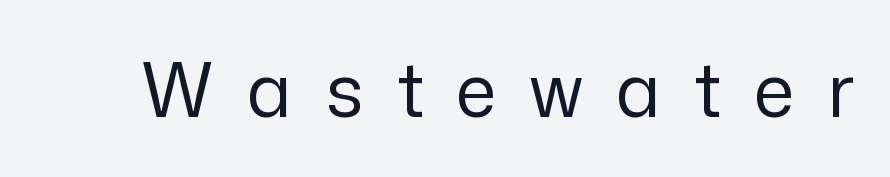
Do the characters align in a grid? No, the font is proportional. This is not heavy type; no bold has been used. Does the type have serifs? No, each stem ends abruptly. In terms of posture, this sample is upright. Letters rest on an invisible, unmarked baseline. There is plenty of visible air inserted between adjacent glyphs.
